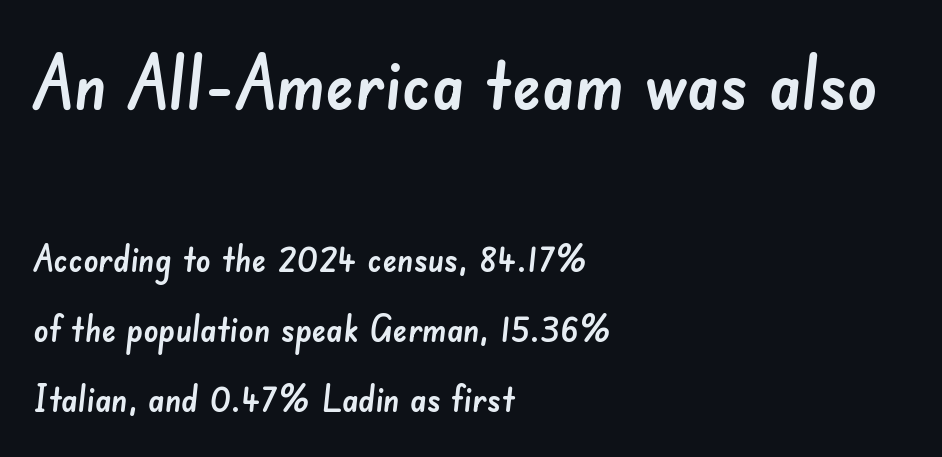
The image shows 74 px sans-serif type; set left-aligned, loose line spacing (1.9x), normal letter spacing, not underlined; the first (top) block is 2.0x larger; low stroke contrast and a small x-height.
